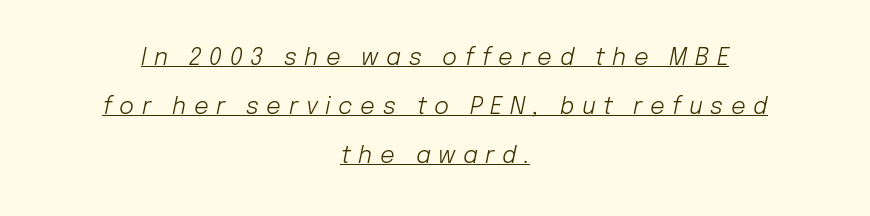
Q: Is the text bold? A: No.
Q: Is the text italic (slanted)? A: Yes, it leans right by about 12 degrees.
Q: Is the text underlined? A: Yes.
Q: How is the paragraph aligned? A: Centered.
Q: Is the spacing between letters normal or unusually wide? A: Unusually wide.
Q: Is the spacing between lines tight, normal or loose? A: Loose.
